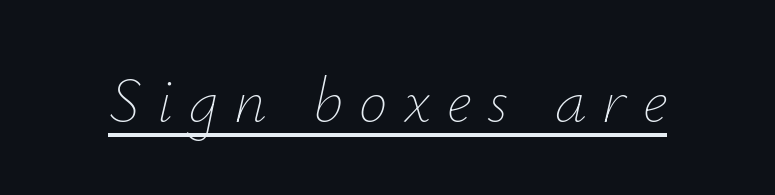
The image shows 64 px thin type, italic (leaning right); set unusually wide letter spacing (+0.25 em), underlined; low stroke contrast and a small x-height.
